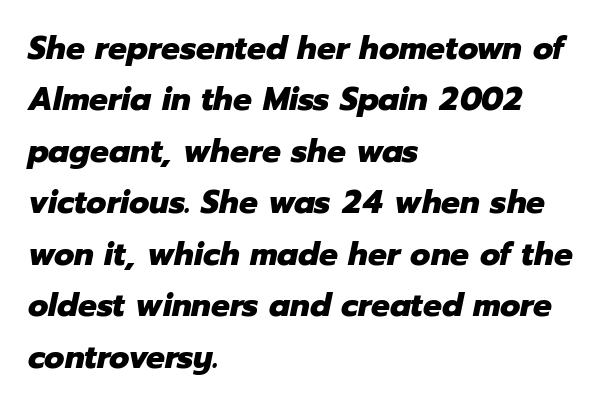
Weight check: bold — yes, fully. The letters advance in unequal steps, a hallmark of proportional type. Reading down the column, the eye jumps a familiar distance to each next line. The ragged edge is on the right, which tells us the setting is flush left. Characters follow at the spacing the type designer built in. The text carries the slant typical of an italic or oblique font.
